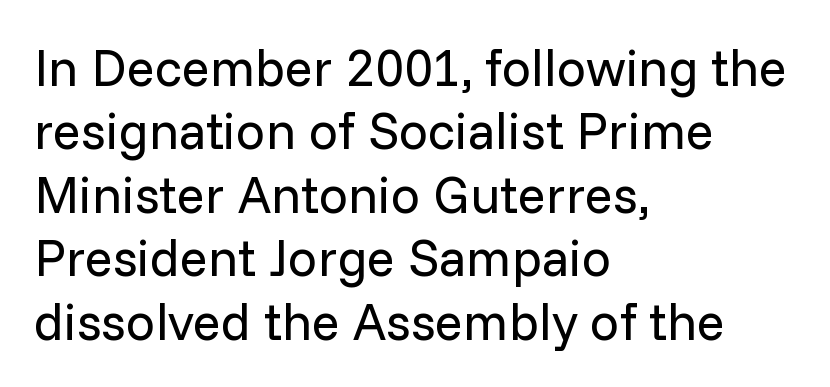
Each letter keeps its own natural width here, so spacing adapts to shape. Rule under the text: the space is simply empty. Weight: in the light-to-regular range. Compared with a centered layout, this one pins lines to the left instead. Posture: straight, roman, zero tilt.
